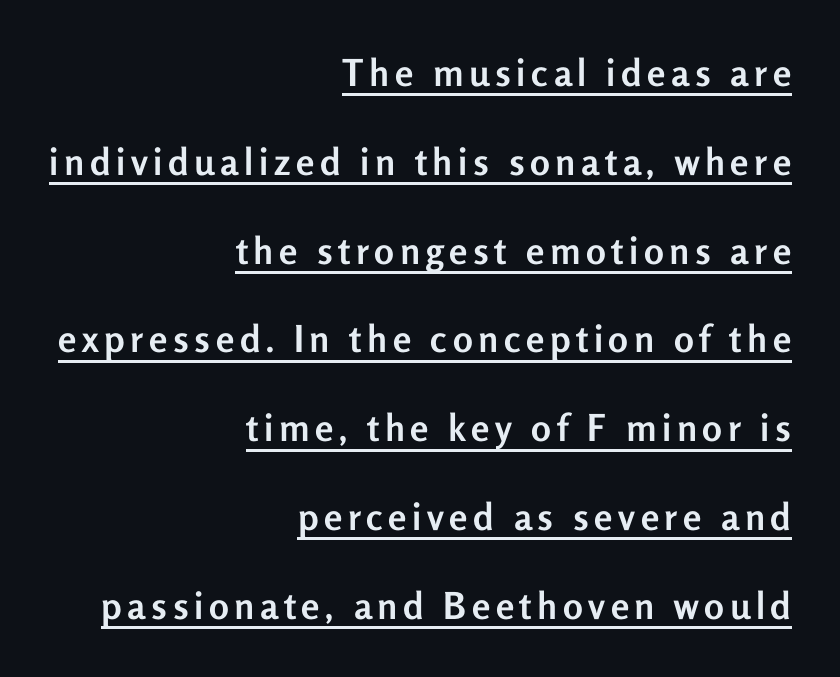
The image shows 37 px semibold sans-serif type, upright; set right-aligned, loose line spacing (2.4x), underlined; low stroke contrast and a medium x-height.
